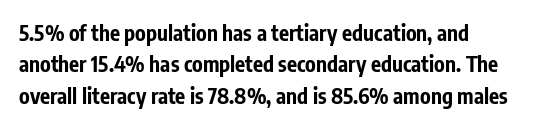
Q: Is the text bold? A: Yes.
Q: Is the text italic (slanted)? A: No, it is upright.
Q: Is the text underlined? A: No.
Q: How is the paragraph aligned? A: Left-aligned.
Q: Is the spacing between letters normal or unusually wide? A: Normal.
Q: Is the spacing between lines tight, normal or loose? A: Normal.
